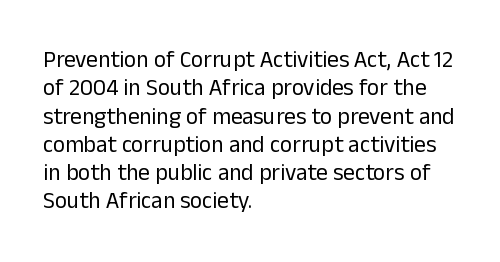
Q: Is the text bold? A: No.
Q: Is the text italic (slanted)? A: No, it is upright.
Q: Is the text underlined? A: No.
Q: How is the paragraph aligned? A: Left-aligned.
Q: Is the spacing between letters normal or unusually wide? A: Normal.
